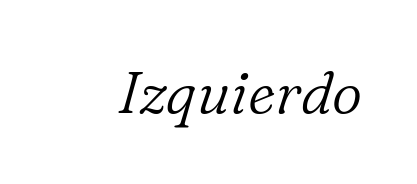
The image shows 59 px light serif type, italic (leaning right); set normal letter spacing, not underlined; low stroke contrast and a medium x-height.
